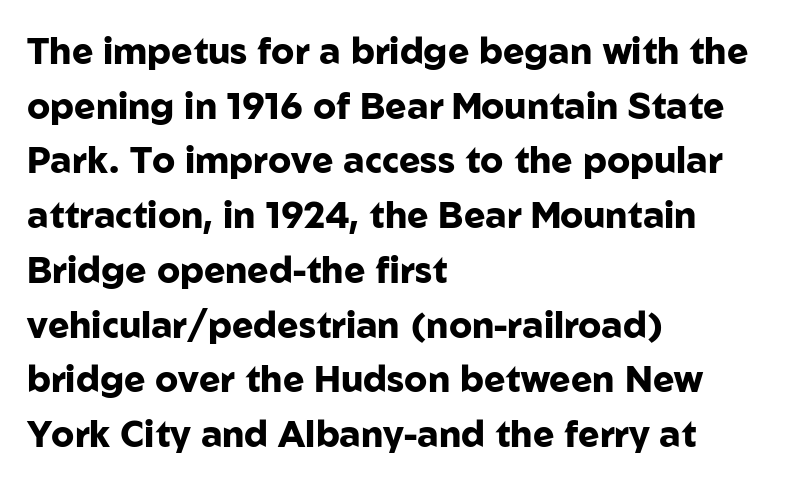
{"serif": "no", "italic": "no", "bold": "yes", "weight": "heavy", "width": "normal", "stroke_contrast": "low", "x_height": "medium", "monospaced": "no", "underline": "no", "align": "left", "line_spacing": "normal", "line_spacing_ratio": 1.52, "letter_spacing": "normal", "letter_spacing_em": 0.0, "glyph_px": 36}
